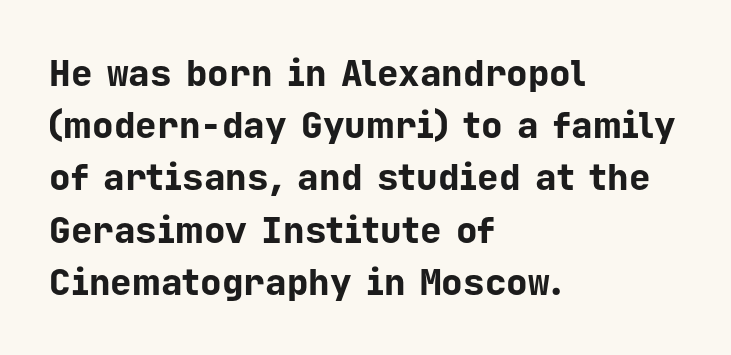
{"serif": "no", "italic": "no", "bold": "yes", "weight": "bold", "width": "normal", "stroke_contrast": "low", "x_height": "medium", "monospaced": "yes", "underline": "no", "align": "left", "line_spacing": "normal", "line_spacing_ratio": 1.45, "letter_spacing": "normal", "letter_spacing_em": 0.0, "glyph_px": 36}
